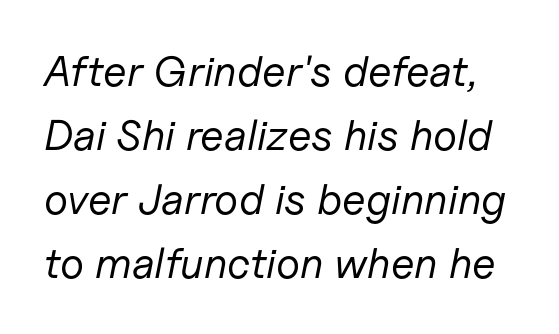
Q: Is the text bold? A: No.
Q: Is the text italic (slanted)? A: Yes, it leans right by about 11 degrees.
Q: Is the text underlined? A: No.
Q: Is the spacing between letters normal or unusually wide? A: Normal.
Q: Is the spacing between lines tight, normal or loose? A: Normal.
Q: Width (condensed, normal, or wide)? A: Normal.
Q: Stroke contrast? A: Low.
Q: x-height? A: Medium.
Q: Monospaced? A: No.
